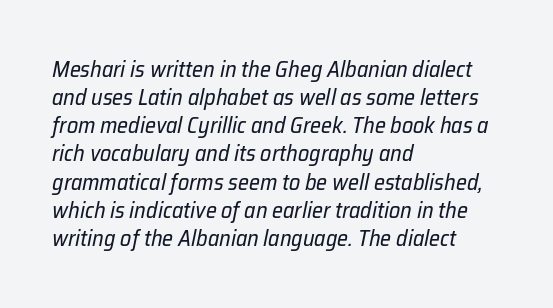
Q: Is the text bold? A: No.
Q: Is the text italic (slanted)? A: Yes, it leans right by about 12 degrees.
Q: Is the text underlined? A: No.
Q: How is the paragraph aligned? A: Left-aligned.
Q: Is the spacing between letters normal or unusually wide? A: Normal.
Q: Is the spacing between lines tight, normal or loose? A: Normal.
